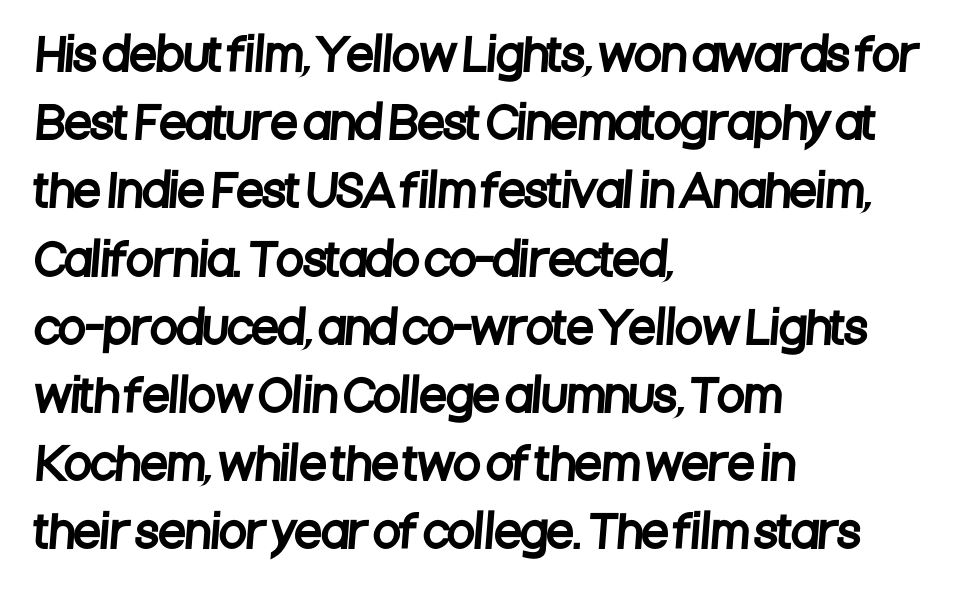
Q: Is the typeface a serif or a sans-serif typeface? A: Sans-serif.
Q: Is the text underlined? A: No.
Q: How is the paragraph aligned? A: Left-aligned.
Q: Is the spacing between letters normal or unusually wide? A: Normal.
Q: Is the spacing between lines tight, normal or loose? A: Normal.
Q: Width (condensed, normal, or wide)? A: Condensed.
Q: Stroke contrast? A: Low.
Q: x-height? A: Large.
Q: Monospaced? A: No.
